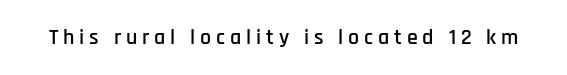
The image shows 22 px text type, upright; set unusually wide letter spacing (+0.22 em), not underlined.
